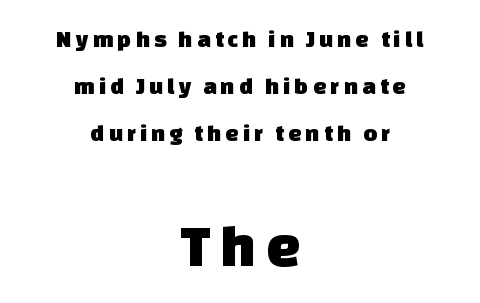
The designer dialed line spacing up above the default. Note the varied advance widths — an 'i' is clearly narrower than an 'm'. The zone under the glyphs is completely vacant. Is the block centered? Yes — each line is placed symmetrically about the middle. Block two is the big one; block one sits smaller above it.
